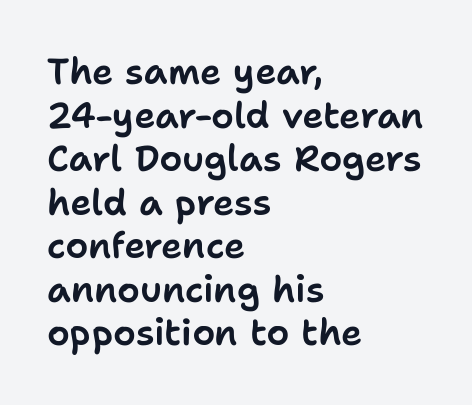
{"serif": "no", "italic": "no", "width": "normal", "stroke_contrast": "low", "x_height": "medium", "monospaced": "no", "underline": "no", "align": "left", "line_spacing_ratio": 1.21, "letter_spacing": "normal", "letter_spacing_em": 0.0, "glyph_px": 36}
